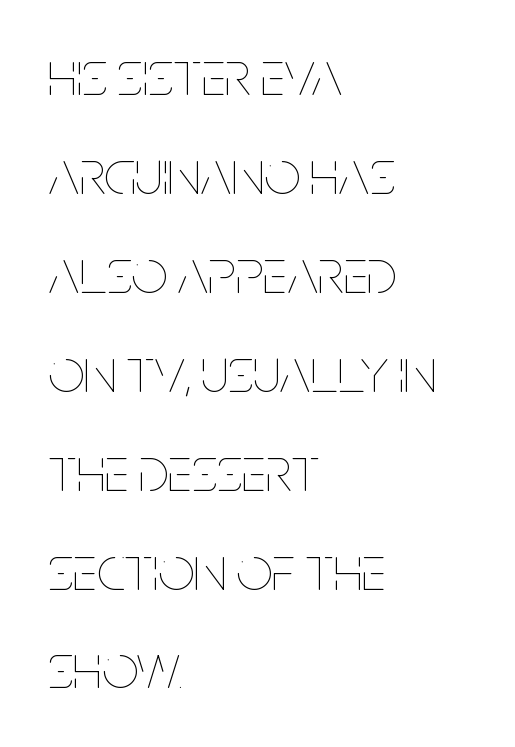
{"italic": "no", "bold": "no", "weight": "thin", "width": "condensed", "stroke_contrast": "low", "x_height": "large", "monospaced": "no", "underline": "no", "align": "left", "line_spacing": "normal", "line_spacing_ratio": 1.57, "letter_spacing": "normal", "letter_spacing_em": 0.0, "glyph_px": 63}
